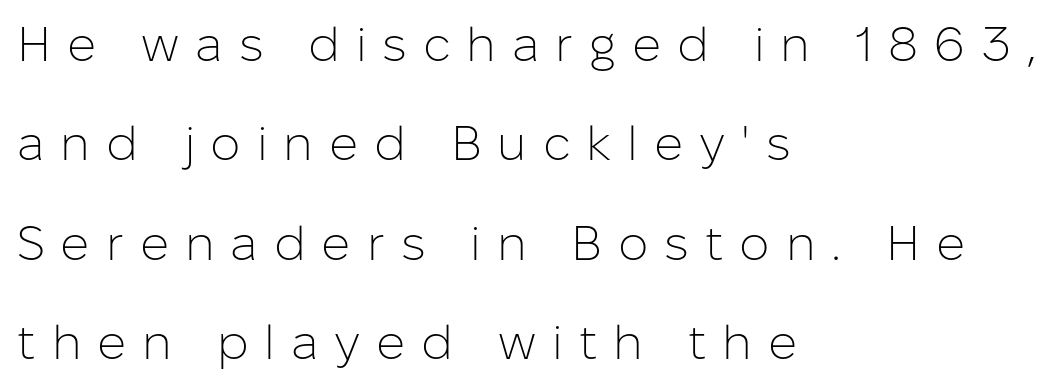
The leading is generous, giving the passage an open texture. Line beginnings align vertically; line endings do not. The letterforms sit at book weight or below. The letters stand upright; this is a roman face. Do the characters align in a grid? No, the font is proportional.
